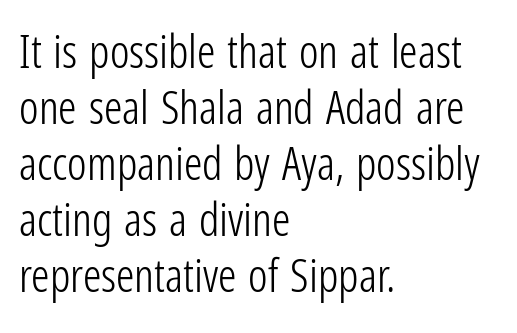
The image shows 46 px light, condensed sans-serif type, upright; set left-aligned, line spacing 1.22x, normal letter spacing, not underlined; low stroke contrast and a medium x-height.
